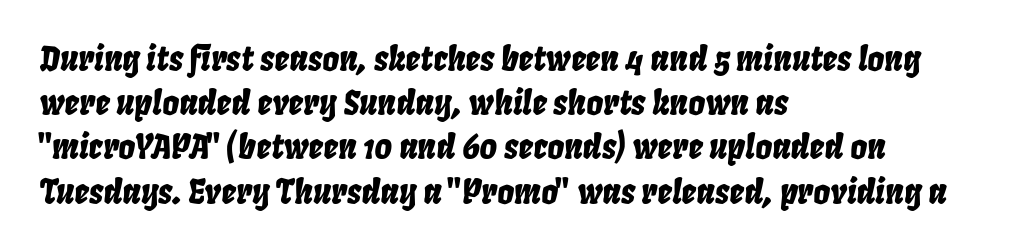
The image shows 33 px condensed type, italic (leaning right); set left-aligned, normal line spacing (1.34x), normal letter spacing, not underlined; low stroke contrast and a large x-height.
